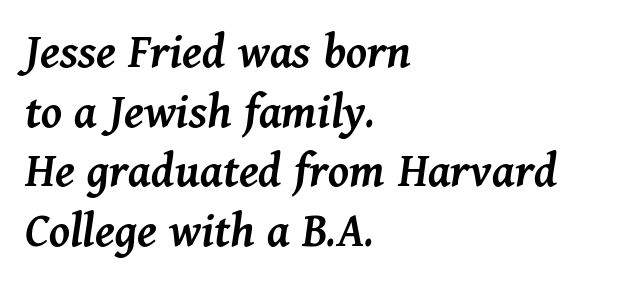
Q: Is the text bold? A: Semi-bold.
Q: Is the text italic (slanted)? A: Yes, it leans right by about 11 degrees.
Q: Is the text underlined? A: No.
Q: How is the paragraph aligned? A: Left-aligned.
Q: Is the spacing between letters normal or unusually wide? A: Normal.
Q: Width (condensed, normal, or wide)? A: Normal.
Q: Stroke contrast? A: Medium.
Q: x-height? A: Medium.
Q: Monospaced? A: No.
